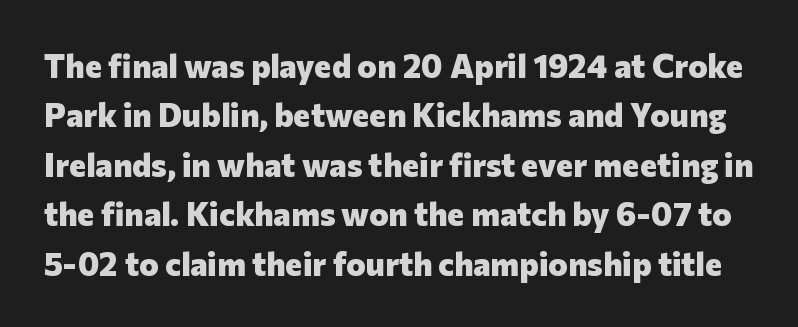
Q: Is the text bold? A: Yes.
Q: Is the text italic (slanted)? A: No, it is upright.
Q: Is the typeface a serif or a sans-serif typeface? A: Sans-serif.
Q: Is the text underlined? A: No.
Q: Is the spacing between letters normal or unusually wide? A: Normal.
Q: Is the spacing between lines tight, normal or loose? A: Normal.
Q: Width (condensed, normal, or wide)? A: Normal.
Q: Stroke contrast? A: Low.
Q: x-height? A: Medium.
Q: Monospaced? A: No.
